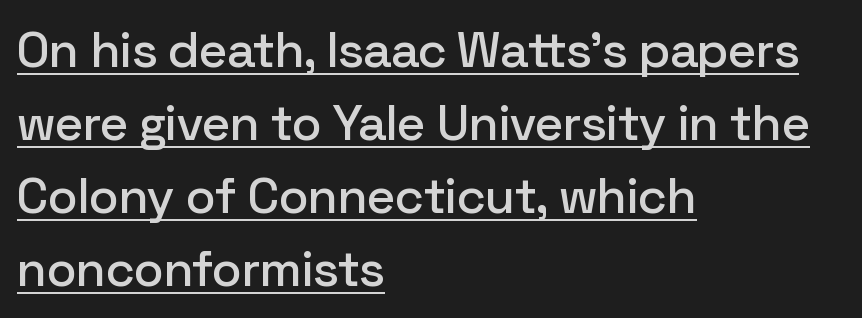
Q: Is the text italic (slanted)? A: No, it is upright.
Q: Is the typeface a serif or a sans-serif typeface? A: Sans-serif.
Q: Is the text underlined? A: Yes.
Q: How is the paragraph aligned? A: Left-aligned.
Q: Is the spacing between letters normal or unusually wide? A: Normal.
Q: Is the spacing between lines tight, normal or loose? A: Normal.
Q: Width (condensed, normal, or wide)? A: Normal.
Q: Stroke contrast? A: Low.
Q: x-height? A: Medium.
Q: Monospaced? A: No.
